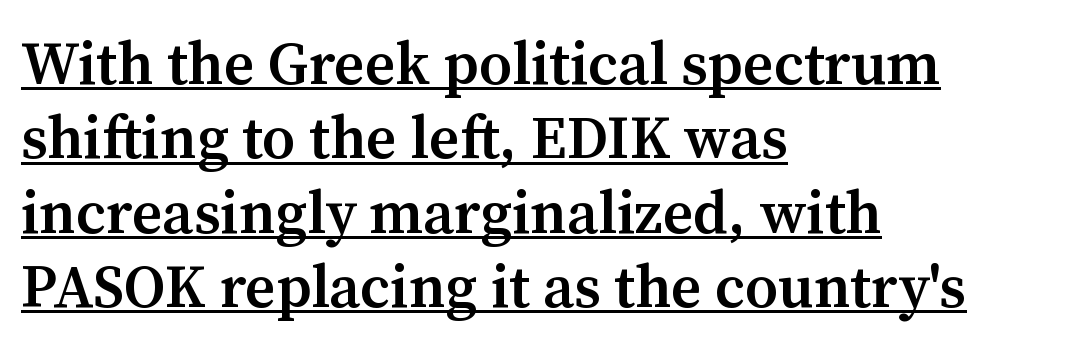
Q: Is the text bold? A: Semi-bold.
Q: Is the text italic (slanted)? A: No, it is upright.
Q: Is the typeface a serif or a sans-serif typeface? A: Serif.
Q: Is the text underlined? A: Yes.
Q: How is the paragraph aligned? A: Left-aligned.
Q: Is the spacing between letters normal or unusually wide? A: Normal.
Q: Width (condensed, normal, or wide)? A: Normal.
Q: Stroke contrast? A: Medium.
Q: x-height? A: Medium.
Q: Monospaced? A: No.
